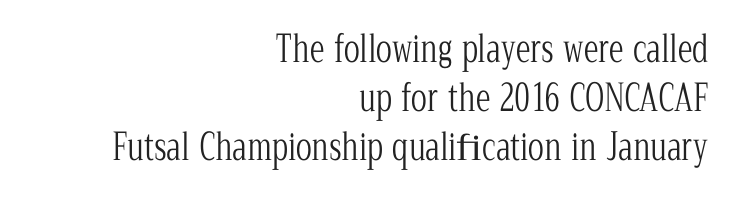
The image shows 37 px light, condensed serif type, upright; set right-aligned, normal line spacing (1.32x), normal letter spacing, not underlined; low stroke contrast and a medium x-height.
